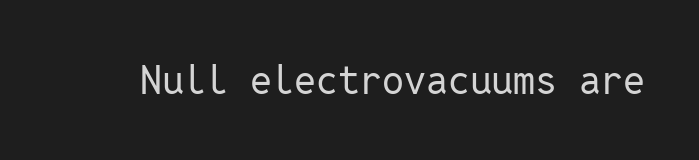
Examine the stroke ends and you'll find no serifs. Words float on clear page, feet unadorned. The letters stand upright; this is a roman face. The passage shown is typed in a monospace face where columns stay perfectly aligned.
